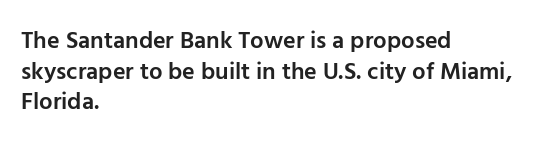
The image shows 24 px text type, upright; set left-aligned, normal line spacing (1.28x), normal letter spacing, not underlined.
